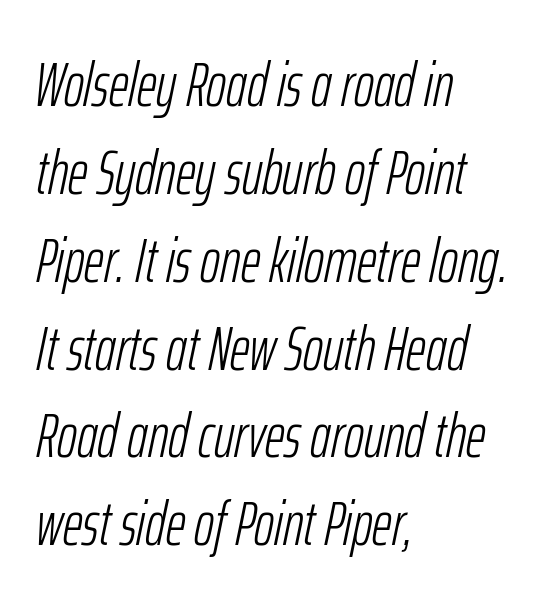
A quiet, ordinary-to-light weight characterises the typeface. Students, observe: this is what conventionally led text looks like. Horizontally, the lines are justified to the leading edge only. The tracking reads as untouched default to a designer's eye. Italic: yes, the glyphs are oblique.
